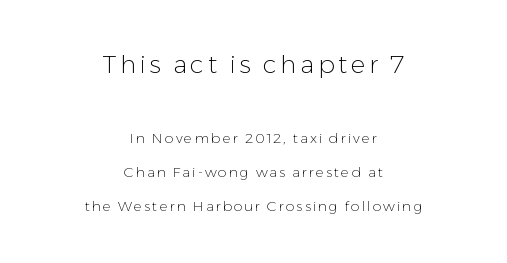
The lines in this sample share a center point and differ in where they start and stop. The specimen reads as upright at a glance. The foot of each line stays bare and open. Stroke thickness stays within the range of a standard reading face or lighter. You get the large type first, then a drop to smaller type.
